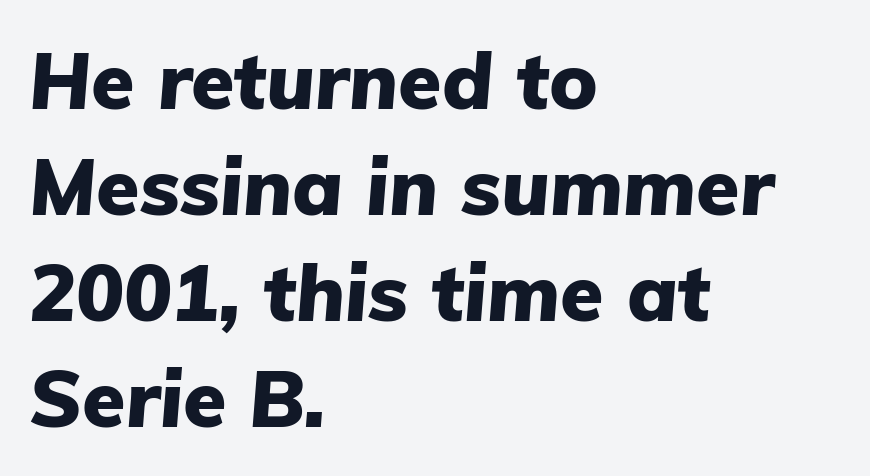
The image shows 79 px heavy type, italic (leaning right); set left-aligned, normal line spacing (1.34x), normal letter spacing, not underlined; low stroke contrast and a medium x-height.
